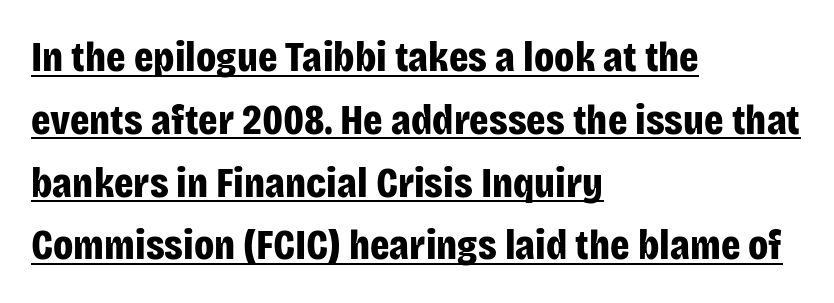
Q: Is the text bold? A: Yes.
Q: Is the text italic (slanted)? A: No, it is upright.
Q: Is the typeface a serif or a sans-serif typeface? A: Sans-serif.
Q: Is the text underlined? A: Yes.
Q: How is the paragraph aligned? A: Left-aligned.
Q: Is the spacing between letters normal or unusually wide? A: Normal.
Q: Is the spacing between lines tight, normal or loose? A: Normal.
Q: Width (condensed, normal, or wide)? A: Condensed.
Q: Stroke contrast? A: Low.
Q: x-height? A: Large.
Q: Monospaced? A: No.
